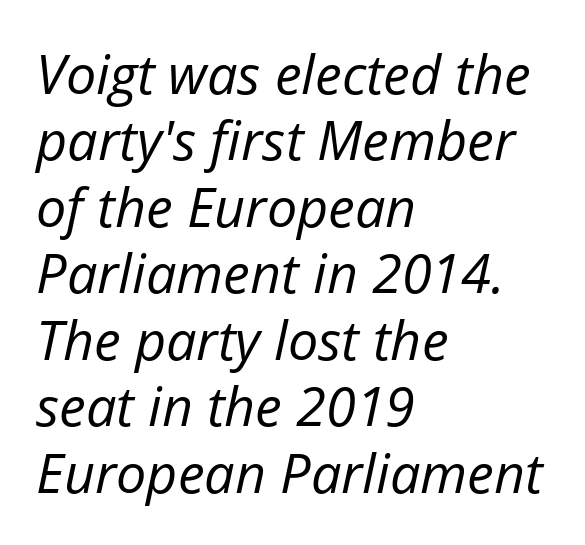
{"italic": "yes", "lean": "right", "slant_degrees": 12, "bold": "no", "weight": "regular", "width": "normal", "stroke_contrast": "low", "x_height": "medium", "monospaced": "no", "underline": "no", "align": "left", "line_spacing_ratio": 1.23, "letter_spacing": "normal", "letter_spacing_em": 0.0, "glyph_px": 54}
